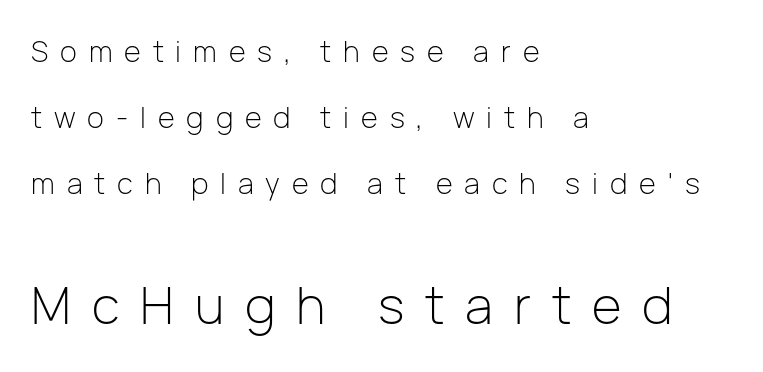
Q: Is the text bold? A: No.
Q: Is the text italic (slanted)? A: No, it is upright.
Q: Is the typeface a serif or a sans-serif typeface? A: Sans-serif.
Q: Is the text underlined? A: No.
Q: How is the paragraph aligned? A: Left-aligned.
Q: Is the spacing between letters normal or unusually wide? A: Unusually wide.
Q: Is the spacing between lines tight, normal or loose? A: Loose.
Q: Which block of text is set in a larger size, the first (top) or the second (bottom)? A: The second (bottom) one.
Q: Width (condensed, normal, or wide)? A: Normal.
Q: Stroke contrast? A: Low.
Q: x-height? A: Medium.
Q: Monospaced? A: No.
